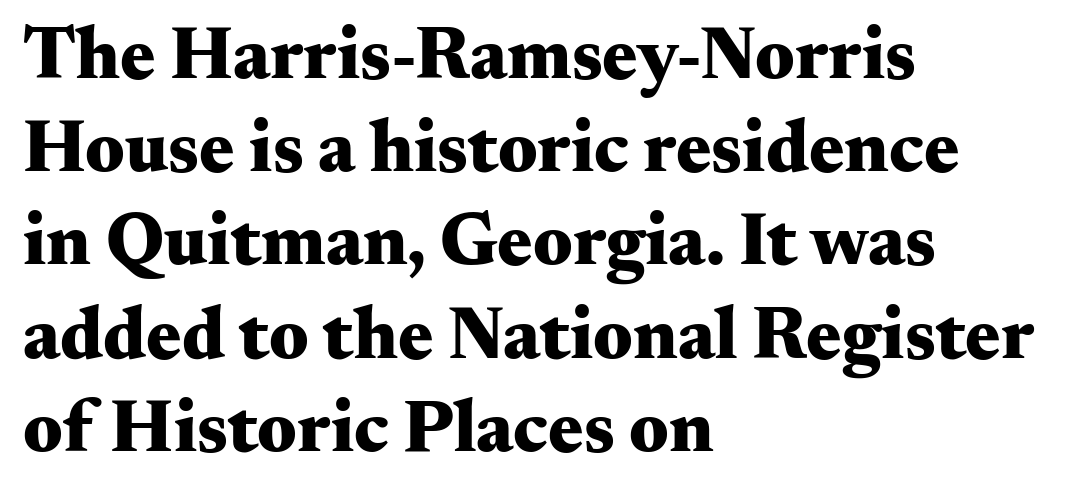
Q: Is the text bold? A: Yes.
Q: Is the text italic (slanted)? A: No, it is upright.
Q: Is the typeface a serif or a sans-serif typeface? A: Serif.
Q: Is the text underlined? A: No.
Q: How is the paragraph aligned? A: Left-aligned.
Q: Is the spacing between letters normal or unusually wide? A: Normal.
Q: Is the spacing between lines tight, normal or loose? A: Normal.
Q: Width (condensed, normal, or wide)? A: Wide.
Q: Stroke contrast? A: Medium.
Q: x-height? A: Small.
Q: Monospaced? A: No.
